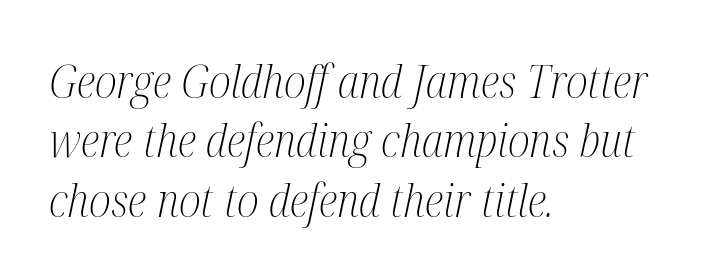
{"serif": "yes", "italic": "yes", "lean": "right", "slant_degrees": 12, "bold": "no", "weight": "light", "width": "condensed", "stroke_contrast": "medium", "x_height": "medium", "monospaced": "no", "underline": "no", "align": "left", "line_spacing": "normal", "line_spacing_ratio": 1.32, "letter_spacing": "normal", "letter_spacing_em": 0.0, "glyph_px": 45}
